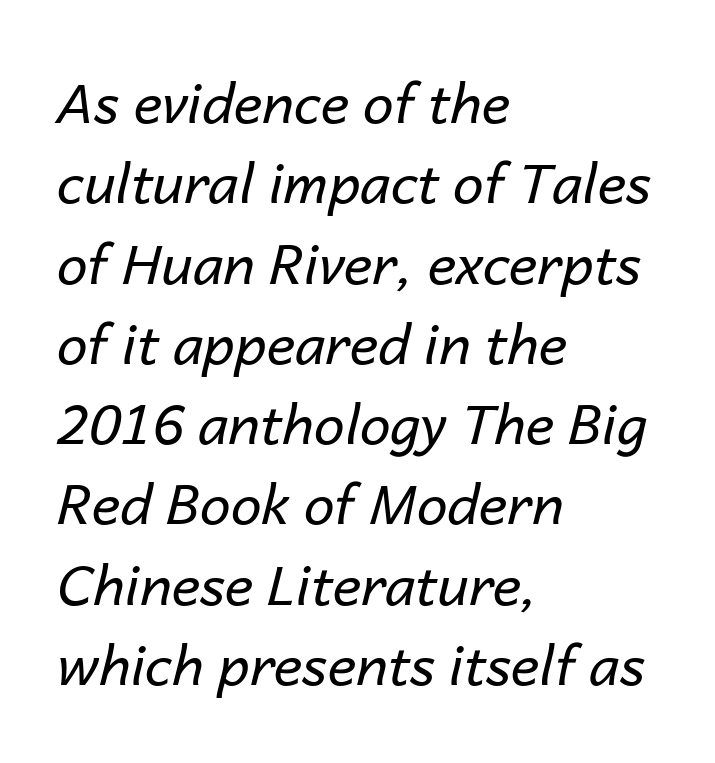
Bare-footed words on every line. The weight tops out at a normal text grade. Would a proofreader flag this as italicized? Yes. The passage shown stacks its lines at a standard gap.
